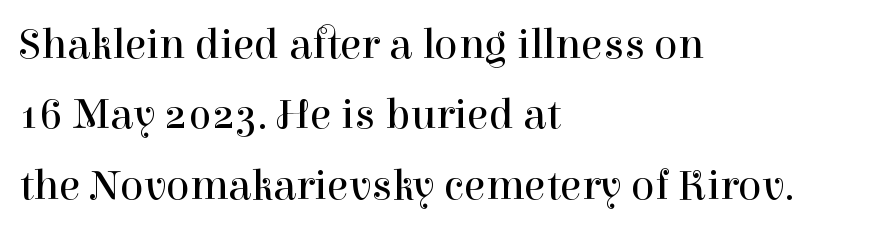
{"serif": "yes", "italic": "no", "bold": "no", "weight": "regular", "width": "normal", "stroke_contrast": "high", "x_height": "medium", "monospaced": "no", "underline": "no", "align": "left", "line_spacing": "normal", "line_spacing_ratio": 1.6, "letter_spacing": "normal", "letter_spacing_em": 0.0, "glyph_px": 44}
